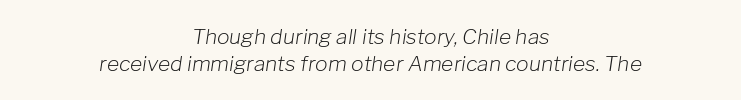
The image shows 21 px text type, italic (leaning right); set centered, normal line spacing (1.28x), normal letter spacing, not underlined.
